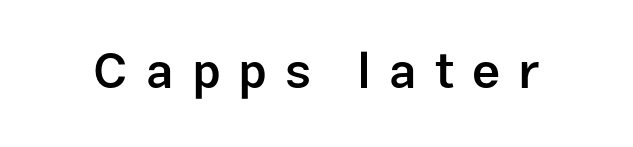
Q: Is the text bold? A: Semi-bold.
Q: Is the text italic (slanted)? A: No, it is upright.
Q: Is the typeface a serif or a sans-serif typeface? A: Sans-serif.
Q: Is the text underlined? A: No.
Q: Is the spacing between letters normal or unusually wide? A: Unusually wide.
Q: Width (condensed, normal, or wide)? A: Normal.
Q: Stroke contrast? A: Low.
Q: x-height? A: Medium.
Q: Monospaced? A: No.
